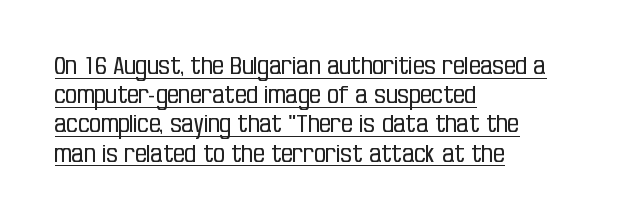
Q: Is the text bold? A: No.
Q: Is the text italic (slanted)? A: No, it is upright.
Q: Is the text underlined? A: Yes.
Q: How is the paragraph aligned? A: Left-aligned.
Q: Is the spacing between letters normal or unusually wide? A: Normal.
Q: Is the spacing between lines tight, normal or loose? A: Normal.
